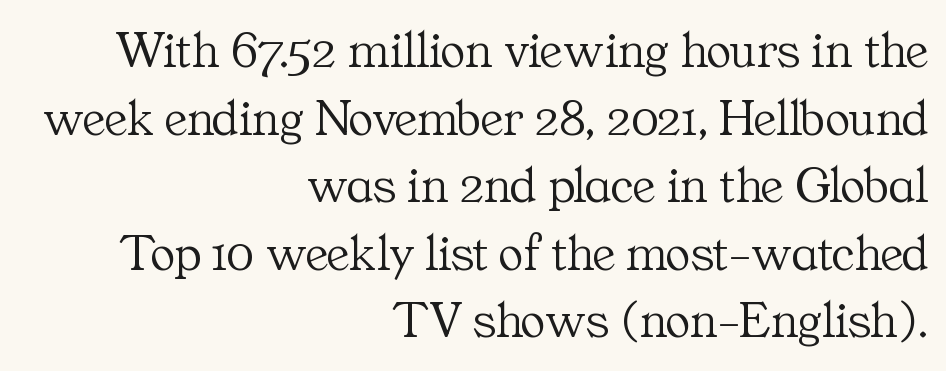
The image shows 52 px light serif type, upright; set right-aligned, normal line spacing (1.3x), normal letter spacing, not underlined; medium stroke contrast and a medium x-height.
